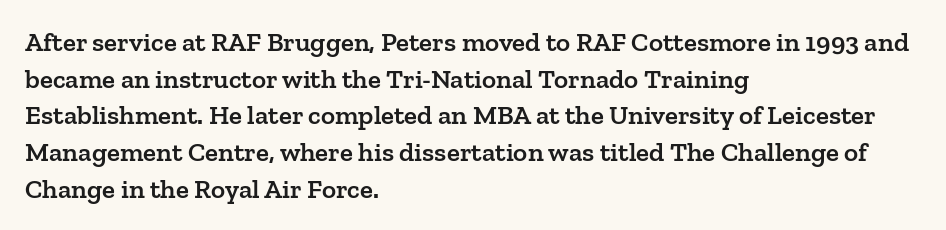
Successive baselines arrive at the customary interval. Nothing unusual about the tracking: characters are spaced as the font intends. Clear beneath every line of the passage. The lettering stays uniformly vertical, giving the passage a roman look. A somewhat darkened texture: the type is semibold rather than bold. Left-aligned paragraph, ragged on the right.
